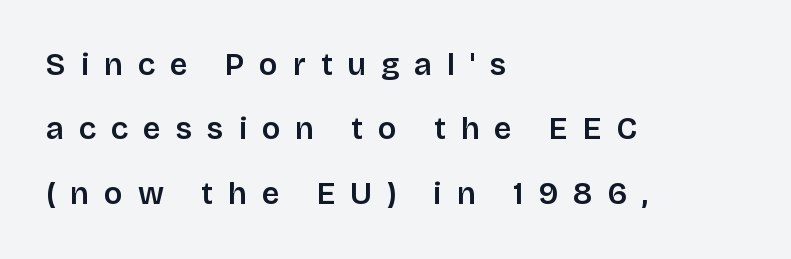
Q: Is the text italic (slanted)? A: No, it is upright.
Q: Is the typeface a serif or a sans-serif typeface? A: Sans-serif.
Q: Is the text underlined? A: No.
Q: How is the paragraph aligned? A: Left-aligned.
Q: Is the spacing between letters normal or unusually wide? A: Unusually wide.
Q: Is the spacing between lines tight, normal or loose? A: Loose.
Q: Width (condensed, normal, or wide)? A: Normal.
Q: Stroke contrast? A: Low.
Q: x-height? A: Large.
Q: Monospaced? A: No.
